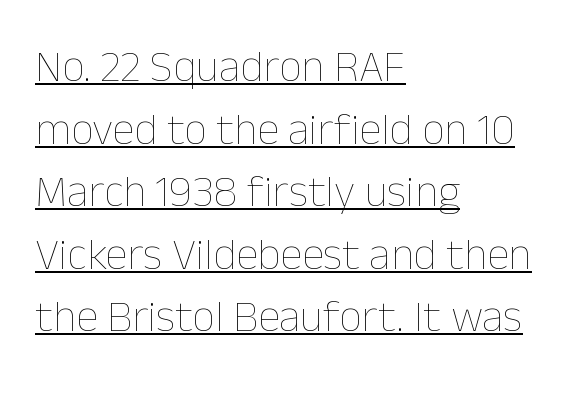
{"italic": "no", "bold": "no", "weight": "thin", "width": "normal", "stroke_contrast": "low", "x_height": "medium", "monospaced": "no", "underline": "yes", "align": "left", "line_spacing": "normal", "line_spacing_ratio": 1.39, "letter_spacing": "normal", "letter_spacing_em": 0.0, "glyph_px": 45}
